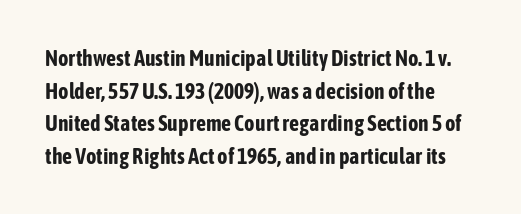
{"italic": "no", "bold": "yes", "underline": "no", "line_spacing": "normal", "line_spacing_ratio": 1.48, "letter_spacing": "normal", "letter_spacing_em": 0.0, "glyph_px": 22}
